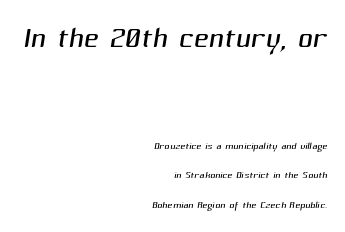
Q: Is the text bold? A: No.
Q: Is the typeface a serif or a sans-serif typeface? A: Sans-serif.
Q: Is the text underlined? A: No.
Q: How is the paragraph aligned? A: Right-aligned.
Q: Is the spacing between letters normal or unusually wide? A: Normal.
Q: Is the spacing between lines tight, normal or loose? A: Loose.
Q: Which block of text is set in a larger size, the first (top) or the second (bottom)? A: The first (top) one.
Q: Width (condensed, normal, or wide)? A: Normal.
Q: Stroke contrast? A: Medium.
Q: x-height? A: Medium.
Q: Monospaced? A: No.
